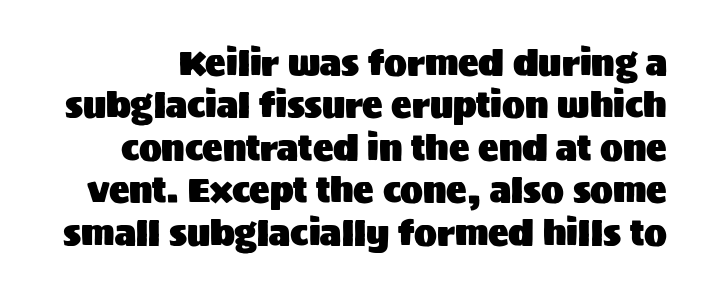
Q: Is the text italic (slanted)? A: No, it is upright.
Q: Is the typeface a serif or a sans-serif typeface? A: Sans-serif.
Q: Is the text underlined? A: No.
Q: Is the spacing between letters normal or unusually wide? A: Normal.
Q: Is the spacing between lines tight, normal or loose? A: Normal.
Q: Width (condensed, normal, or wide)? A: Normal.
Q: Stroke contrast? A: Medium.
Q: x-height? A: Large.
Q: Monospaced? A: No.
